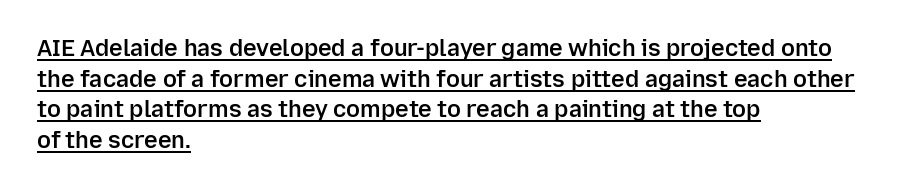
Horizontal alignment here is leftward, the default for most running prose. Typographic density is moderately raised because the face is semibold. Underlining? Definitely there. What's the leading like? Ordinary, nothing unusual. Characters follow at the spacing the type designer built in.
